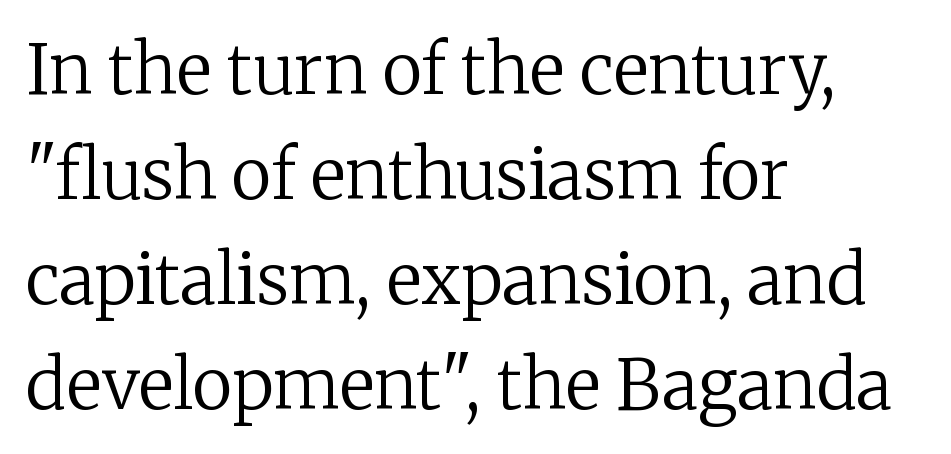
Q: Is the text bold? A: No.
Q: Is the text italic (slanted)? A: No, it is upright.
Q: Is the typeface a serif or a sans-serif typeface? A: Serif.
Q: Is the text underlined? A: No.
Q: How is the paragraph aligned? A: Left-aligned.
Q: Is the spacing between letters normal or unusually wide? A: Normal.
Q: Is the spacing between lines tight, normal or loose? A: Normal.
Q: Width (condensed, normal, or wide)? A: Normal.
Q: Stroke contrast? A: Low.
Q: x-height? A: Medium.
Q: Monospaced? A: No.
